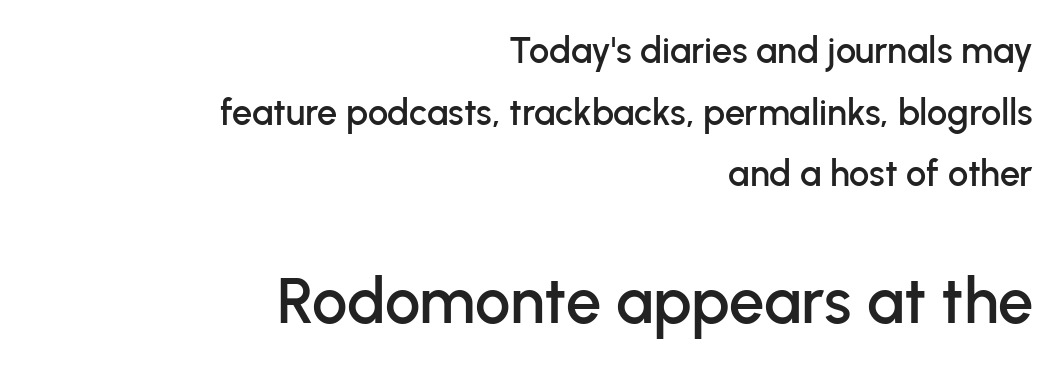
The image shows 63 px sans-serif type, upright; set right-aligned, line spacing 1.71x, normal letter spacing, not underlined; the second (bottom) block is 1.75x larger; low stroke contrast and a medium x-height.
